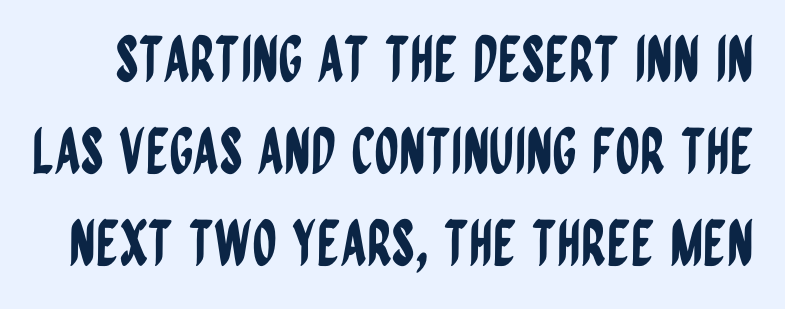
Q: Is the text italic (slanted)? A: No, it is upright.
Q: Is the typeface a serif or a sans-serif typeface? A: Sans-serif.
Q: Is the text underlined? A: No.
Q: Is the spacing between letters normal or unusually wide? A: Normal.
Q: Is the spacing between lines tight, normal or loose? A: Normal.
Q: Width (condensed, normal, or wide)? A: Condensed.
Q: Stroke contrast? A: Low.
Q: x-height? A: Large.
Q: Monospaced? A: No.
